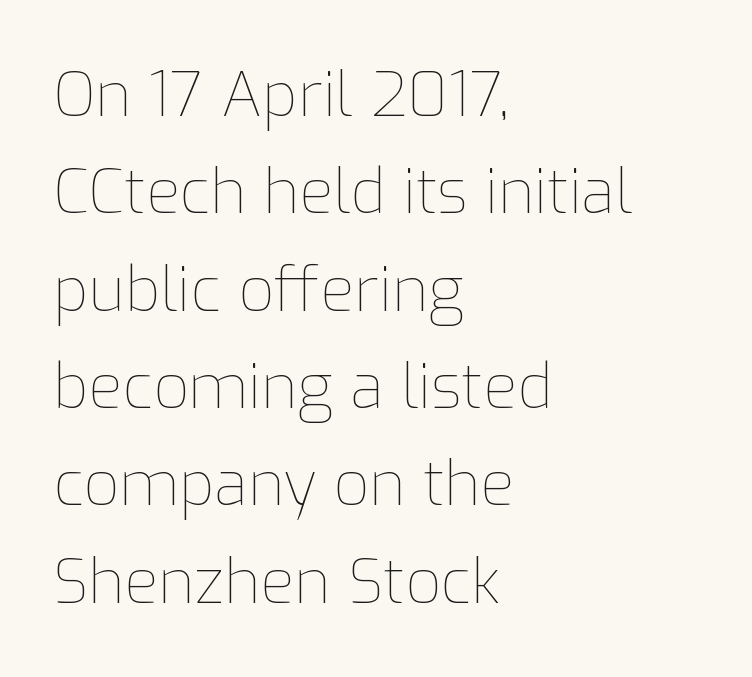
The image shows 62 px thin type, upright; set left-aligned, normal line spacing (1.57x), normal letter spacing, not underlined; low stroke contrast and a medium x-height.
